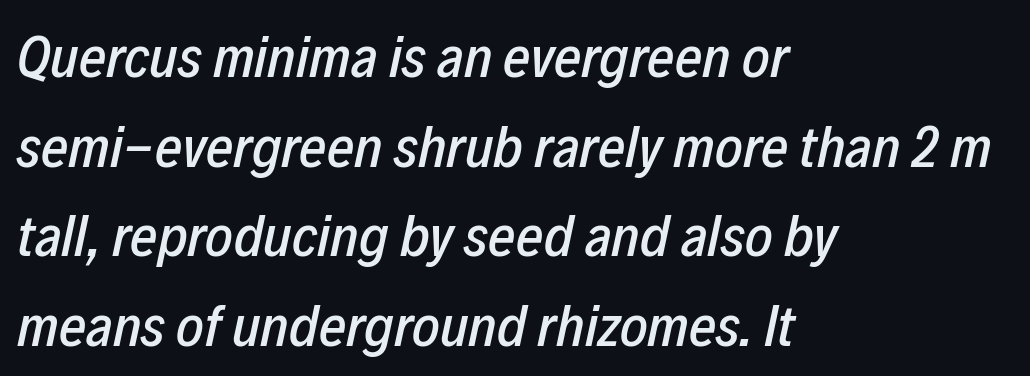
Would a proofreader flag this as italicized? Yes. Does extra space separate the letters? No, they use regular spacing. The paragraph has a hard left edge and a soft right edge. The block of text has a typical density, with ordinary space between rows.
